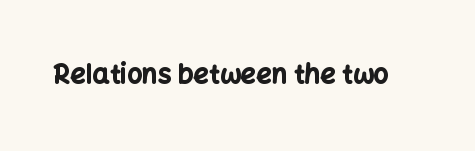
{"italic": "no", "bold": "yes", "underline": "no", "letter_spacing": "normal", "letter_spacing_em": 0.0, "glyph_px": 27}
